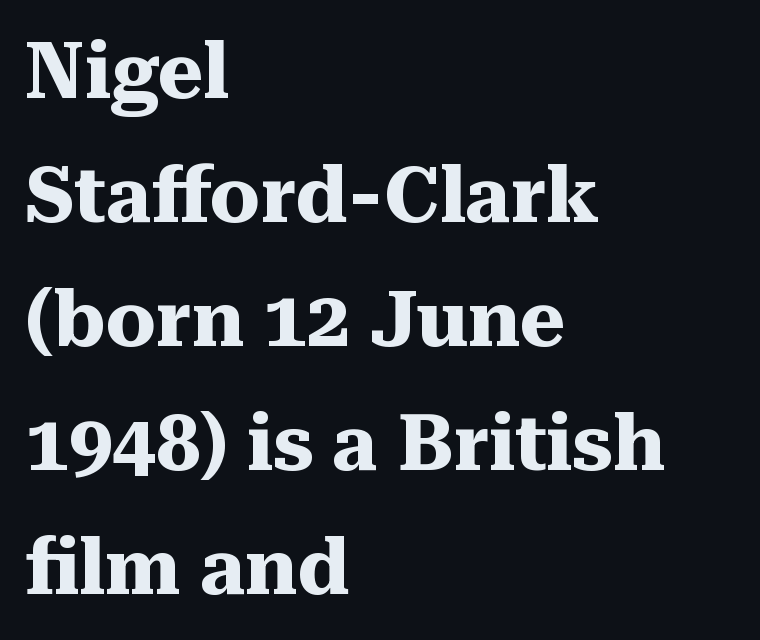
The image shows 78 px heavy serif type, upright; set left-aligned, normal line spacing (1.59x), normal letter spacing, not underlined; medium stroke contrast and a medium x-height.
